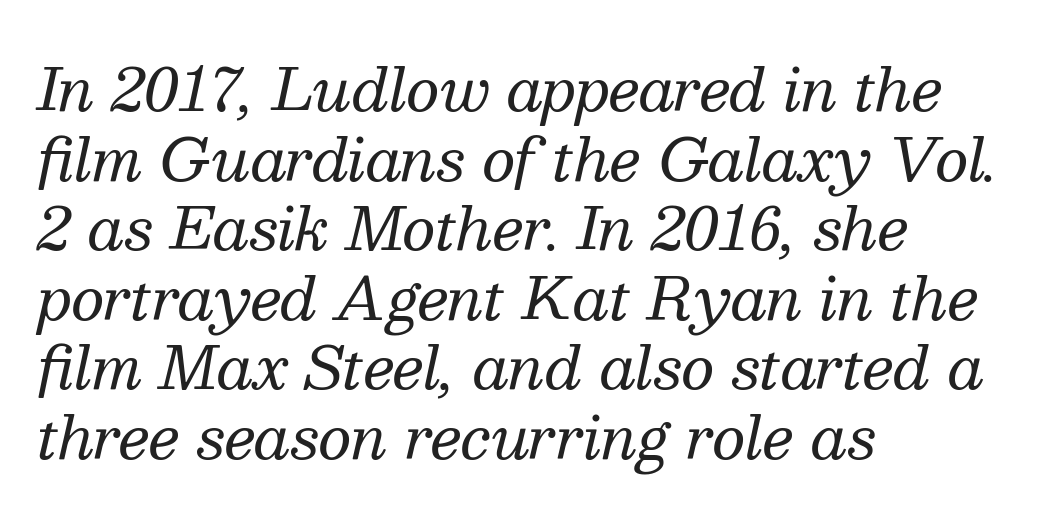
The image shows 58 px regular-weight serif type, italic (leaning right); set left-aligned, line spacing 1.2x, normal letter spacing, not underlined; medium stroke contrast and a medium x-height.
